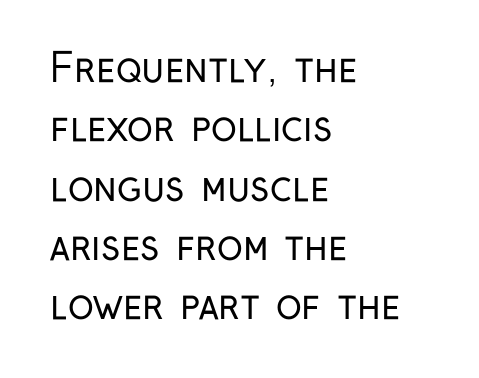
One glance says typical: line gaps are just what's usual. Regarding serifs, this sample does without them. Each line starts at the same left margin while the right side varies. The letters look calm and open, with moderate or lighter stems.
